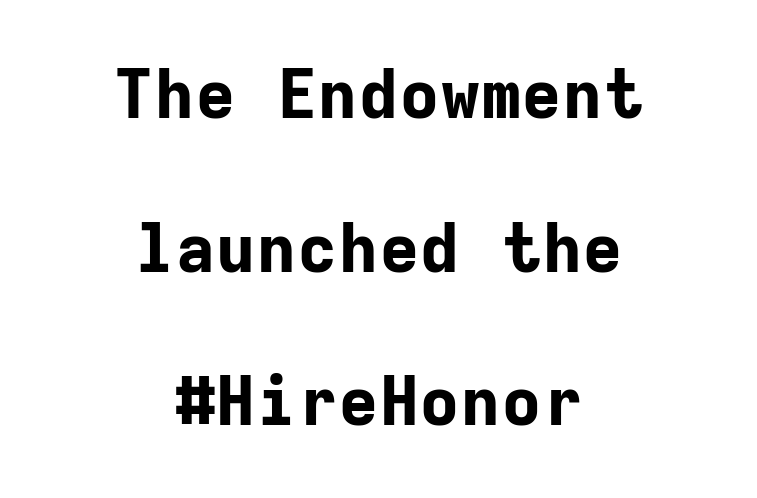
Q: Is the text bold? A: Yes.
Q: Is the text italic (slanted)? A: No, it is upright.
Q: Is the typeface a serif or a sans-serif typeface? A: Sans-serif.
Q: Is the text underlined? A: No.
Q: How is the paragraph aligned? A: Centered.
Q: Is the spacing between letters normal or unusually wide? A: Normal.
Q: Is the spacing between lines tight, normal or loose? A: Loose.
Q: Width (condensed, normal, or wide)? A: Normal.
Q: Stroke contrast? A: Low.
Q: x-height? A: Medium.
Q: Monospaced? A: Yes.
